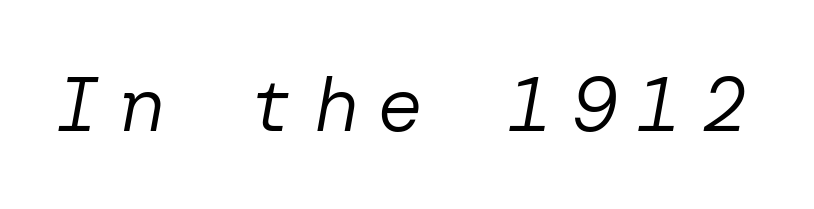
Q: Is the text bold? A: No.
Q: Is the text italic (slanted)? A: Yes, it leans right by about 10 degrees.
Q: Is the text underlined? A: No.
Q: Is the spacing between letters normal or unusually wide? A: Unusually wide.
Q: Width (condensed, normal, or wide)? A: Normal.
Q: Stroke contrast? A: Low.
Q: x-height? A: Medium.
